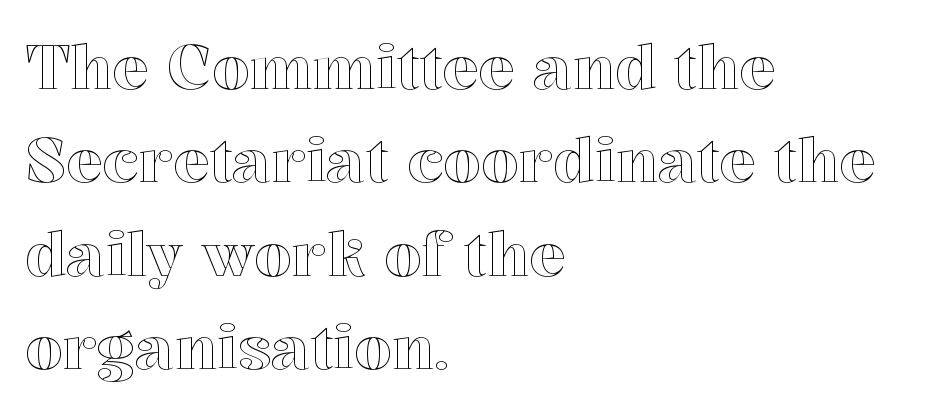
Rows of type keep a routine distance in the vertical direction. Short and long lines alike share a common starting point at left. The axis of the letterforms is exactly vertical. Tracking value appears to be zero — textbook default spacing. Character widths vary here, with narrow letters taking less room than wide ones. Words float on clear page, feet unadorned.
